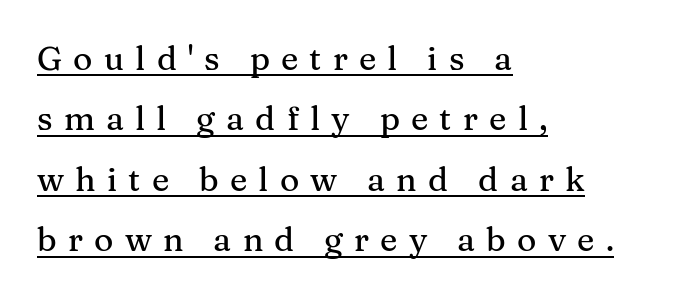
The image shows 33 px serif type, upright; set left-aligned, line spacing 1.83x, unusually wide letter spacing (+0.34 em), underlined; medium stroke contrast and a medium x-height.
